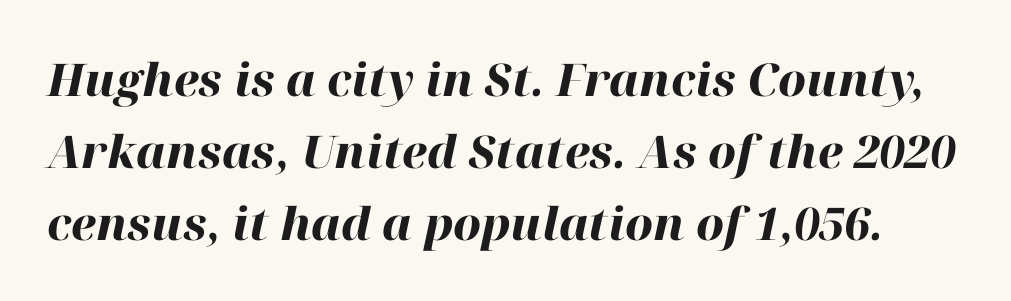
The image shows 45 px heavy type, italic (leaning right); set normal line spacing (1.6x), normal letter spacing, not underlined; high stroke contrast and a medium x-height.
